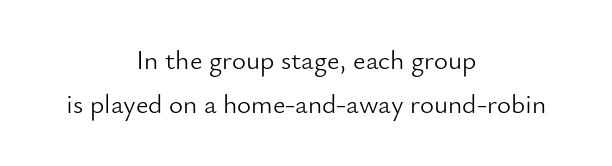
Q: Is the text bold? A: No.
Q: Is the text italic (slanted)? A: No, it is upright.
Q: Is the text underlined? A: No.
Q: How is the paragraph aligned? A: Centered.
Q: Is the spacing between letters normal or unusually wide? A: Normal.
Q: Is the spacing between lines tight, normal or loose? A: Normal.
